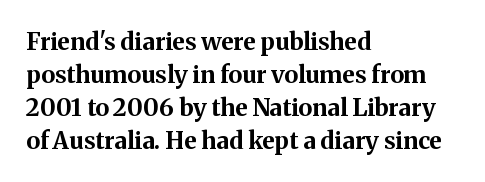
Q: Is the text bold? A: Yes.
Q: Is the text italic (slanted)? A: No, it is upright.
Q: Is the text underlined? A: No.
Q: How is the paragraph aligned? A: Left-aligned.
Q: Is the spacing between letters normal or unusually wide? A: Normal.
Q: Is the spacing between lines tight, normal or loose? A: Normal.
